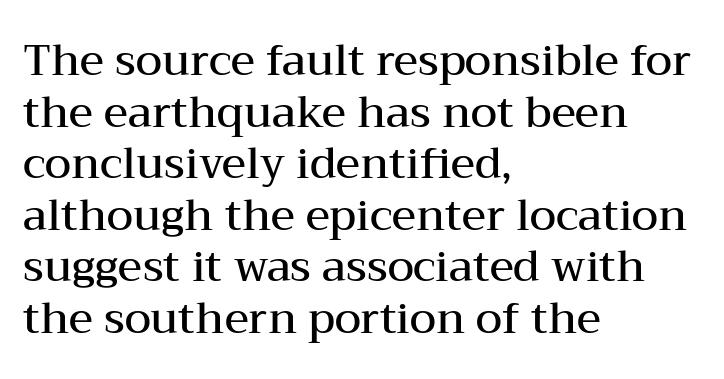
The image shows 43 px semibold, wide serif type, upright; set left-aligned, line spacing 1.2x, normal letter spacing, not underlined; medium stroke contrast and a medium x-height.
